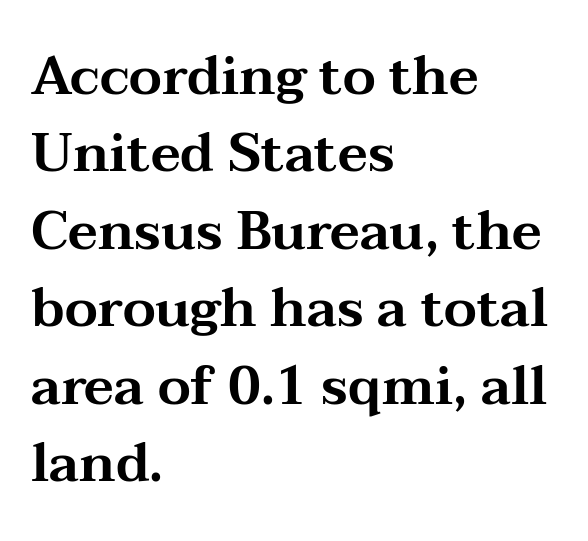
Note the varied advance widths — an 'i' is clearly narrower than an 'm'. What stands out about the letter spacing? Nothing — it is the standard amount. Beneath every word, the page is bare. Left-aligned paragraph, ragged on the right. Reading down the column, the eye jumps a familiar distance to each next line. Every character sits straight up, as roman type does.
